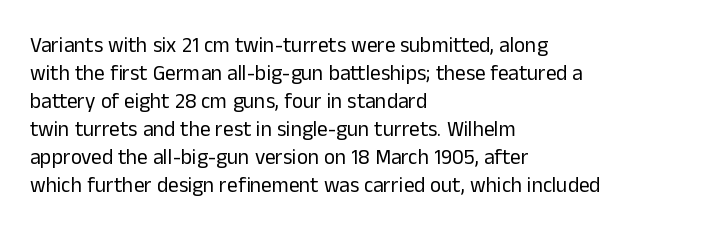
{"italic": "no", "bold": "no", "underline": "no", "align": "left", "line_spacing": "normal", "line_spacing_ratio": 1.33, "letter_spacing": "normal", "letter_spacing_em": 0.0, "glyph_px": 21}
